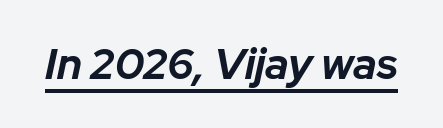
Spacing verdict: proportional, widths tailored to each character. Like a heading marked for emphasis, these lines bear an underscore. The line texture is even and compact thanks to regular tracking. Weight check: bold — yes, fully. Posture: slanted.
